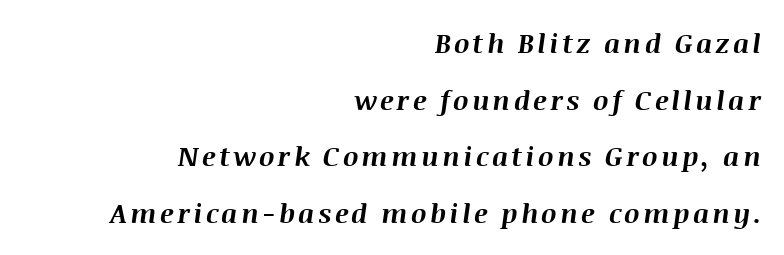
The image shows 27 px bold type, italic (leaning right); set right-aligned, loose line spacing (2.1x), not underlined.
